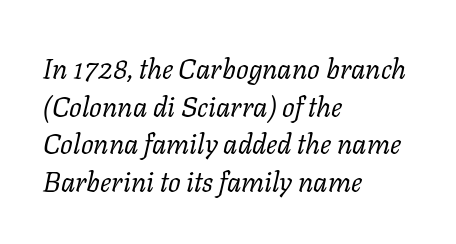
You could not count columns in this text — the font is proportionally spaced. The specimen reads as italic at a glance. You could call the tracking neutral — neither tight nor loose. The space directly below the letters is spotless.
